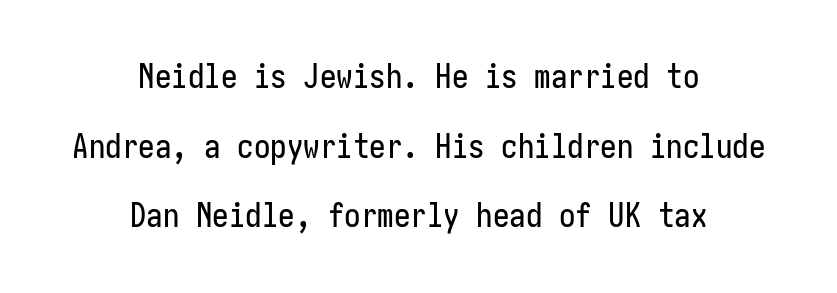
Honestly, there is no underline to notice here at all. In terms of letterform style, serifs are entirely absent. The passage is arranged like a title page — every line centered. Reading down the column, the eye jumps a long way to each next line. Students, note that the glyphs here touch the page at normal intervals.
